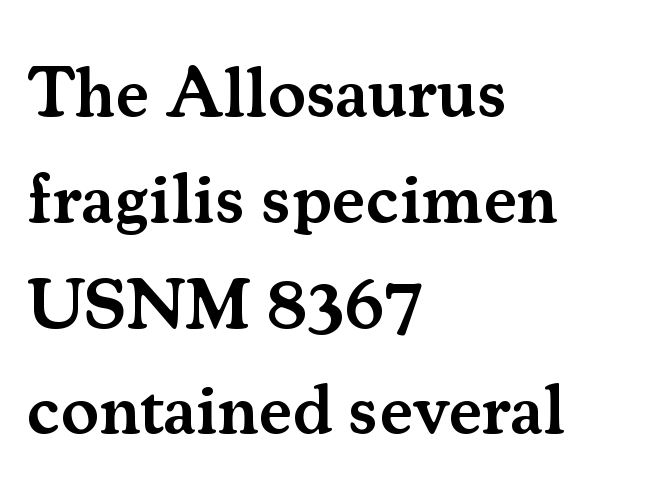
Q: Is the text bold? A: Semi-bold.
Q: Is the text italic (slanted)? A: No, it is upright.
Q: Is the typeface a serif or a sans-serif typeface? A: Serif.
Q: Is the text underlined? A: No.
Q: How is the paragraph aligned? A: Left-aligned.
Q: Is the spacing between letters normal or unusually wide? A: Normal.
Q: Is the spacing between lines tight, normal or loose? A: Normal.
Q: Width (condensed, normal, or wide)? A: Normal.
Q: Stroke contrast? A: Medium.
Q: x-height? A: Small.
Q: Monospaced? A: No.
